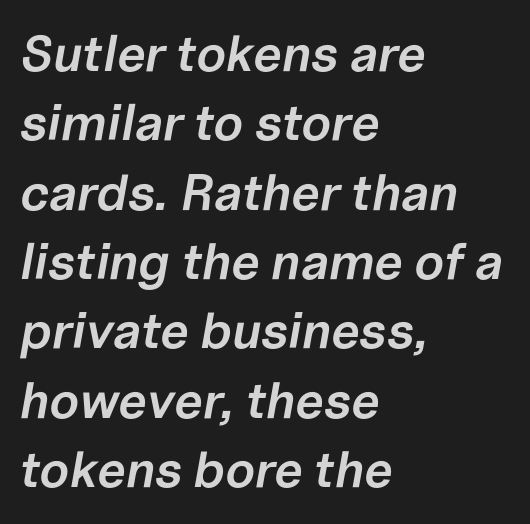
These lines are set flush left with a ragged right edge. It's the slanting kind of type. The passage shown is semibold, sitting just below true bold. Here the designer chose a conventional face with non-uniform glyph widths.
